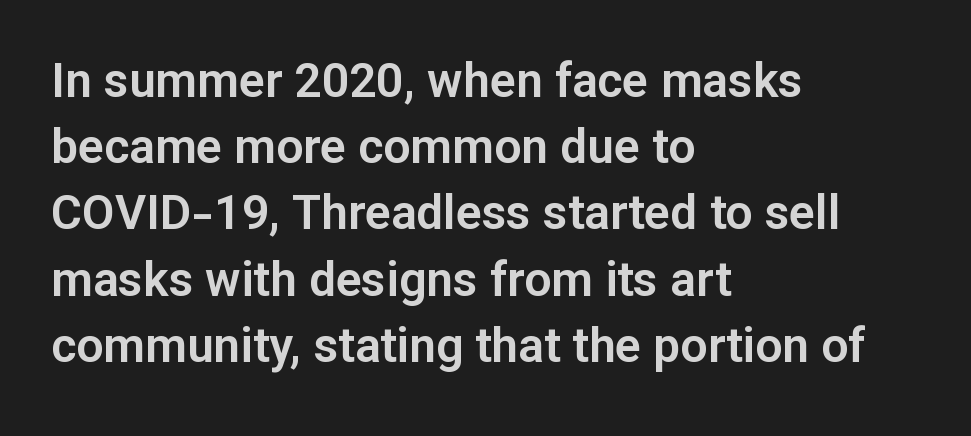
{"serif": "no", "italic": "no", "width": "normal", "stroke_contrast": "low", "x_height": "medium", "monospaced": "no", "underline": "no", "align": "left", "line_spacing": "normal", "line_spacing_ratio": 1.38, "letter_spacing": "normal", "letter_spacing_em": 0.0, "glyph_px": 48}
